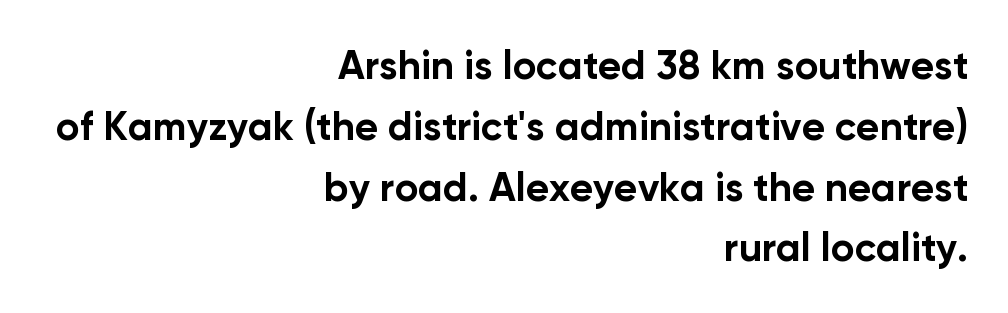
Q: Is the text bold? A: Yes.
Q: Is the text italic (slanted)? A: No, it is upright.
Q: Is the typeface a serif or a sans-serif typeface? A: Sans-serif.
Q: Is the text underlined? A: No.
Q: How is the paragraph aligned? A: Right-aligned.
Q: Is the spacing between letters normal or unusually wide? A: Normal.
Q: Is the spacing between lines tight, normal or loose? A: Normal.
Q: Width (condensed, normal, or wide)? A: Normal.
Q: Stroke contrast? A: Low.
Q: x-height? A: Medium.
Q: Monospaced? A: No.
